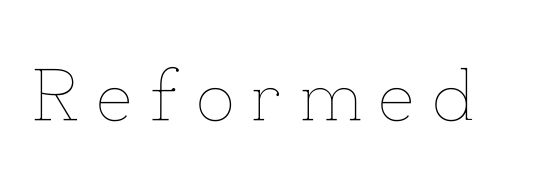
The image shows 76 px thin type, upright; set unusually wide letter spacing (+0.23 em), not underlined; low stroke contrast and a small x-height.
